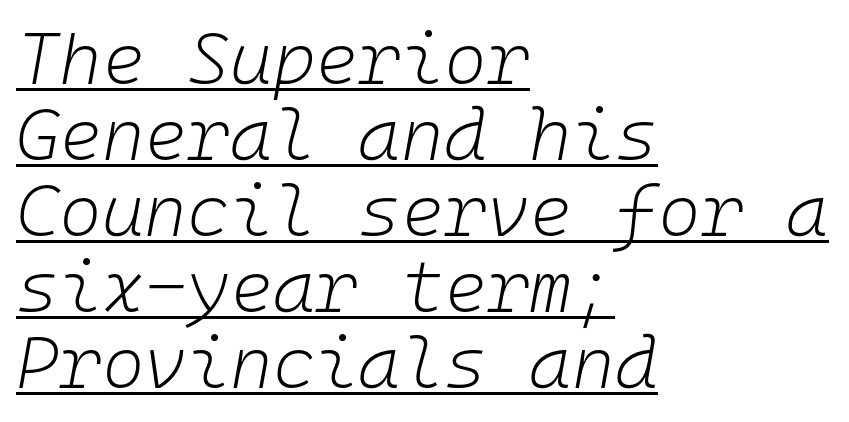
The image shows 73 px light type, italic (leaning right), monospaced; set left-aligned, tight line spacing (1.04x), normal letter spacing, underlined; low stroke contrast and a medium x-height.
